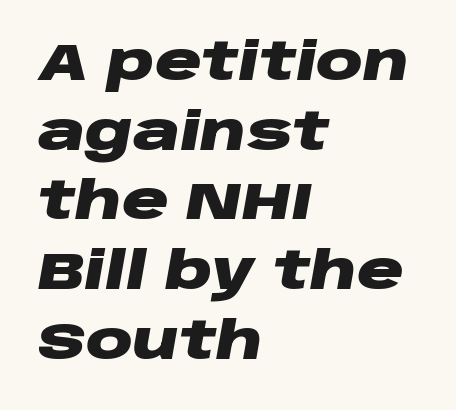
The image shows 52 px heavy, wide type, italic (leaning right); set left-aligned, normal line spacing (1.34x), normal letter spacing, not underlined; low stroke contrast and a large x-height.
